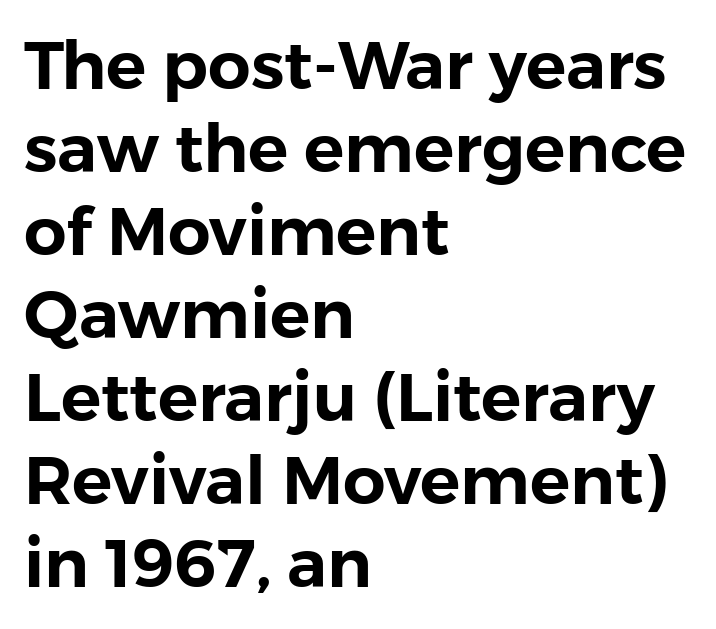
The image shows 67 px sans-serif type, upright; set left-aligned, line spacing 1.24x, normal letter spacing, not underlined; low stroke contrast and a medium x-height.
